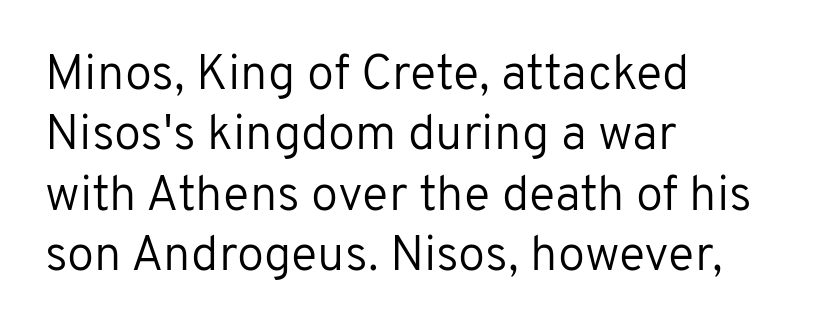
The image shows 49 px regular-weight sans-serif type, upright; set left-aligned, line spacing 1.23x, normal letter spacing, not underlined; low stroke contrast and a medium x-height.
